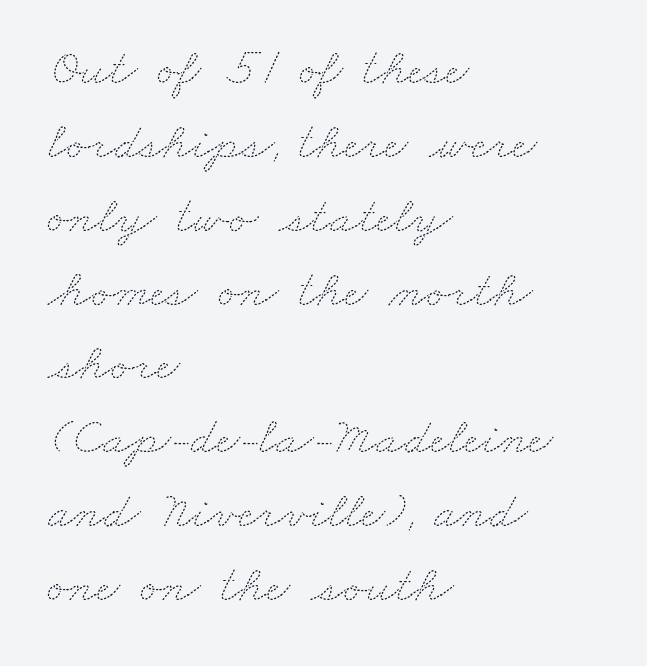
The image shows 52 px thin, wide type; set left-aligned, normal line spacing (1.42x), normal letter spacing, not underlined; medium stroke contrast and a small x-height.
